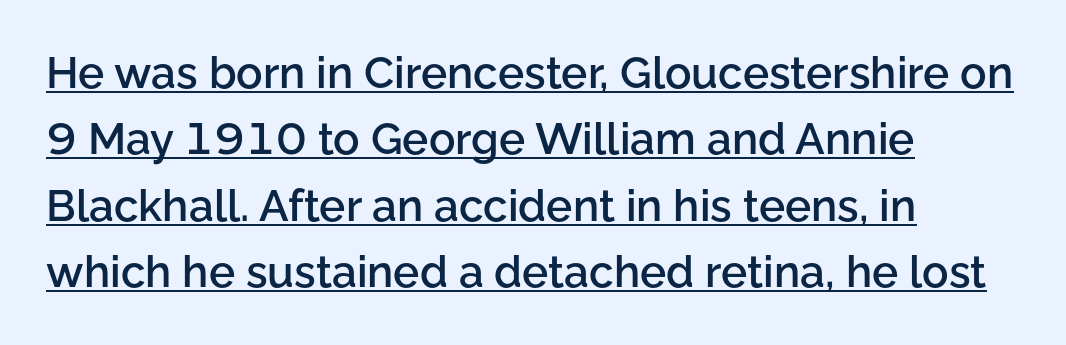
Successive baselines arrive at the customary interval. Examine the stroke ends and you'll find no serifs. Glance below the letters and you will spot a drawn line. Note the varied advance widths — an 'i' is clearly narrower than an 'm'. The typography opts for an upright posture over an oblique one.
